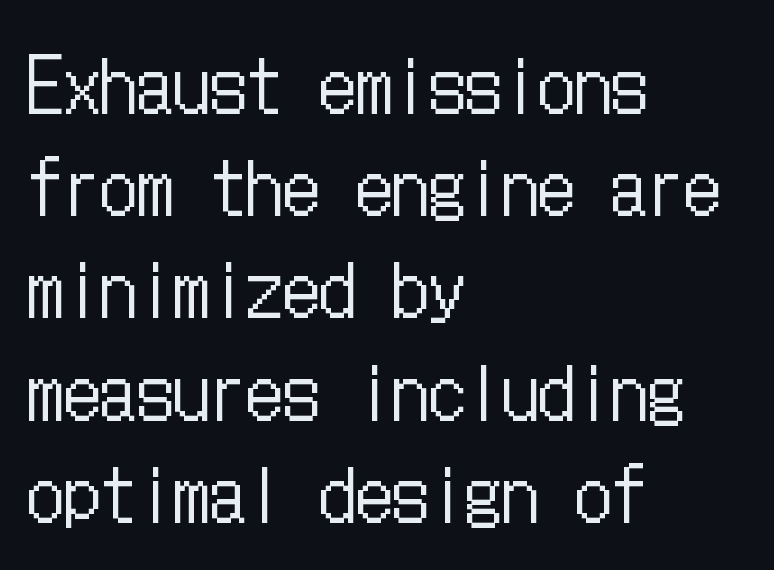
{"italic": "no", "bold": "no", "weight": "regular", "width": "condensed", "stroke_contrast": "low", "x_height": "medium", "underline": "no", "align": "left", "line_spacing": "normal", "line_spacing_ratio": 1.4, "letter_spacing": "normal", "letter_spacing_em": 0.0, "glyph_px": 73}
